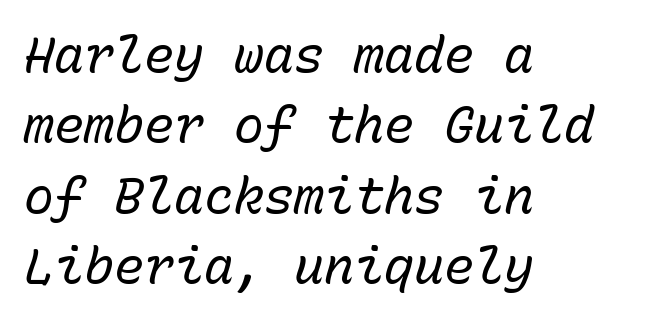
The passage shown is typed in a monospace face where columns stay perfectly aligned. Slanted lettering throughout. The compositor pushed each line to the left boundary. Caption: face not bold, strokes unweighted.
